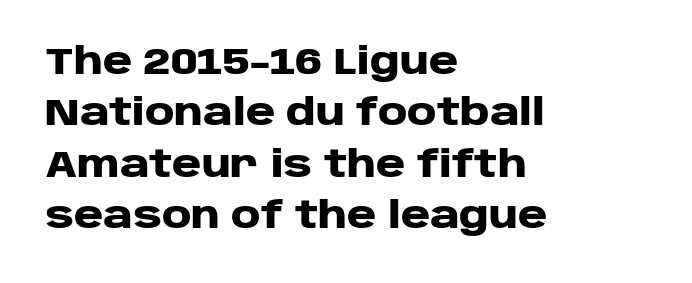
The sample has been set heavy, in full bold. The letters advance in unequal steps, a hallmark of proportional type. This sample uses an upright cut, with every glyph sitting square on the baseline. The gaps between neighbouring characters are ordinary and unremarkable. In CSS terms this would be text-align: left.
